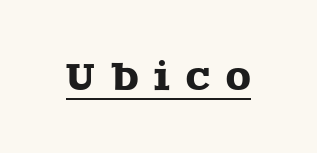
{"serif": "yes", "italic": "no", "width": "wide", "x_height": "large", "monospaced": "no", "underline": "yes", "letter_spacing": "wide", "letter_spacing_em": 0.45, "glyph_px": 36}
